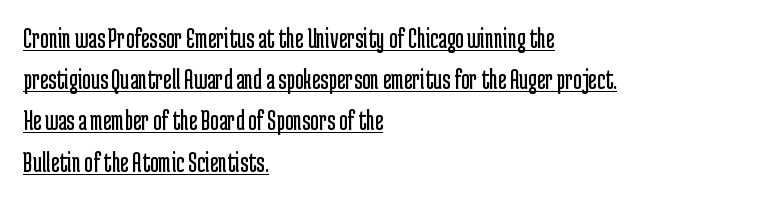
The image shows 29 px regular-weight, condensed sans-serif type, upright; set left-aligned, normal line spacing (1.42x), normal letter spacing, underlined; low stroke contrast and a medium x-height.
